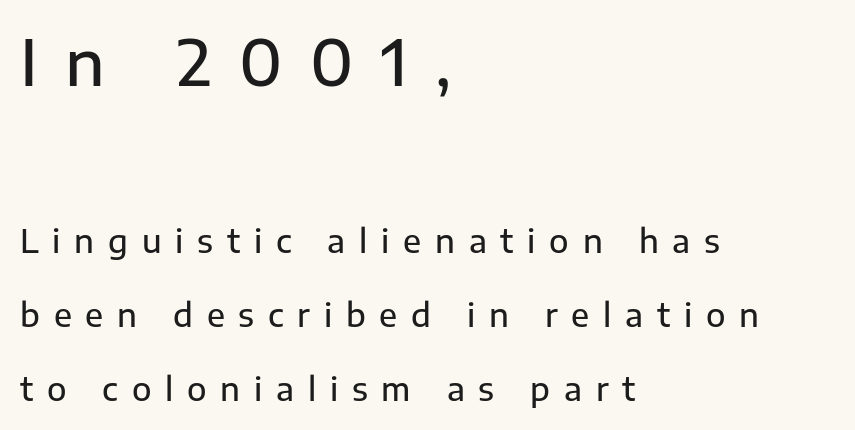
Does the bottom block carry the larger type? No, the top block does. The face used here is rendered with a markedly widened letterfit. The lines are spread far apart with generous leading. Alignment: flush left. The area under the type is left untouched. Looks like regular typesetting: each glyph gets only the width it needs.
